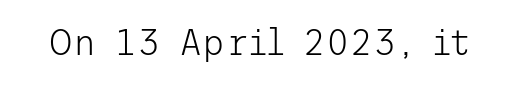
Look at the bottom of the vertical strokes: they stop flat, with no serifs. Anything drawn beneath the words? Only blank space. The face looks like a standard text weight, possibly lighter. It's the straight-up-and-down kind of type. Between one letter and the next there's only the usual sliver of space.
